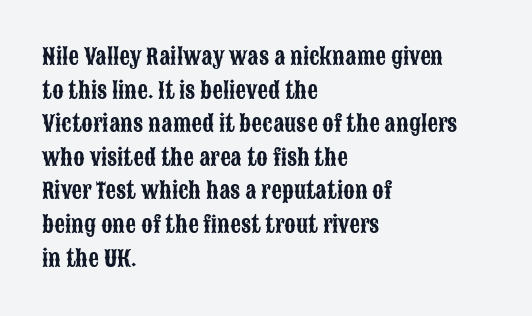
Between one letter and the next there's only the usual sliver of space. The baseline area is clear. Vertically, the passage feels balanced, rows spaced as you'd expect. This sample is left-justified, so line endings fall wherever the words run out.
